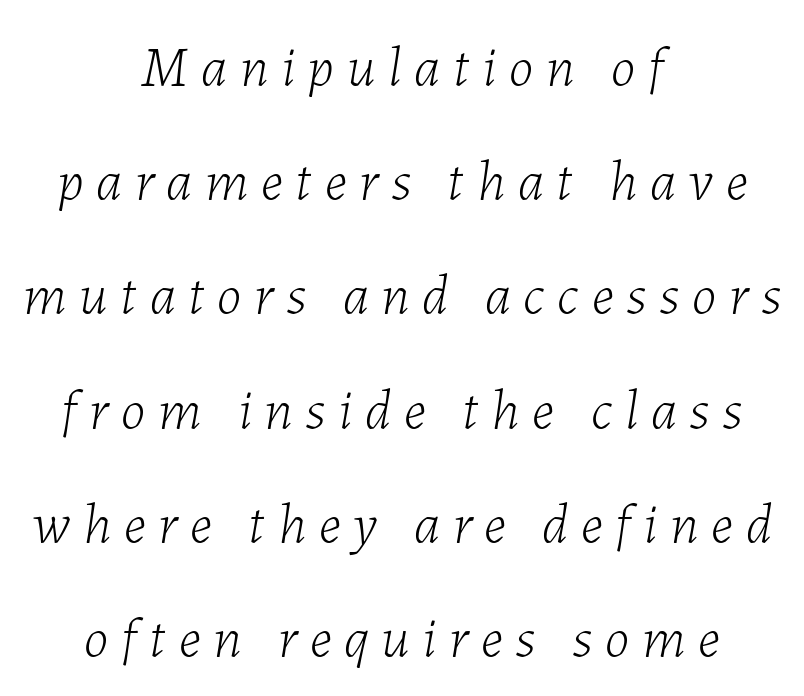
The image shows 56 px light type, italic (leaning right); set centered, loose line spacing (2.04x), unusually wide letter spacing (+0.23 em), not underlined; low stroke contrast and a medium x-height.
